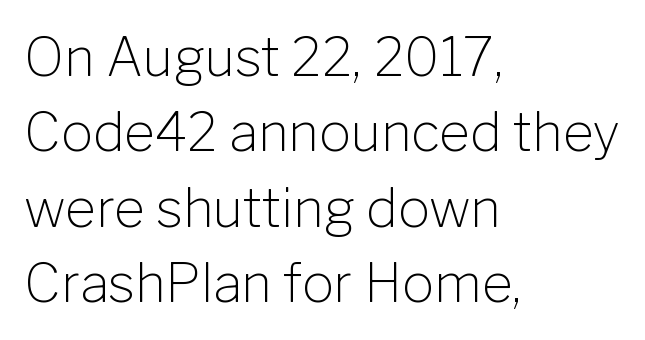
The image shows 53 px light sans-serif type, upright; set left-aligned, normal line spacing (1.42x), normal letter spacing, not underlined; low stroke contrast and a medium x-height.
